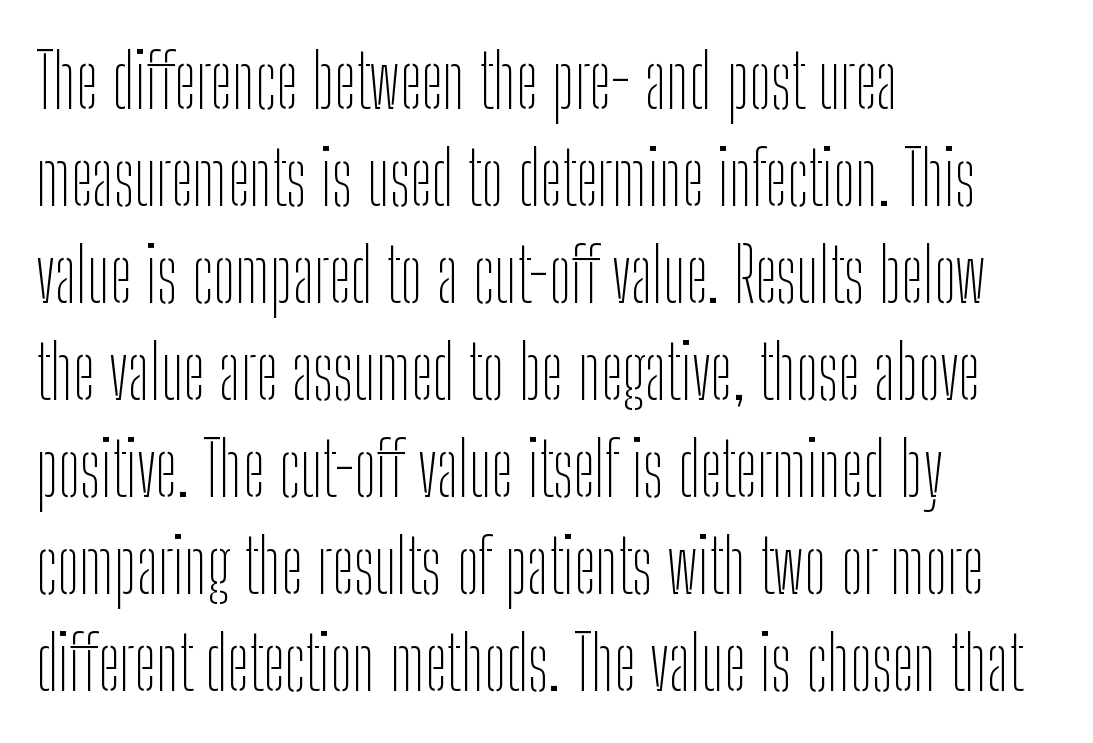
Q: Is the text bold? A: No.
Q: Is the text italic (slanted)? A: No, it is upright.
Q: Is the typeface a serif or a sans-serif typeface? A: Sans-serif.
Q: Is the text underlined? A: No.
Q: How is the paragraph aligned? A: Left-aligned.
Q: Is the spacing between letters normal or unusually wide? A: Normal.
Q: Is the spacing between lines tight, normal or loose? A: Normal.
Q: Width (condensed, normal, or wide)? A: Condensed.
Q: Stroke contrast? A: Low.
Q: x-height? A: Medium.
Q: Monospaced? A: No.
